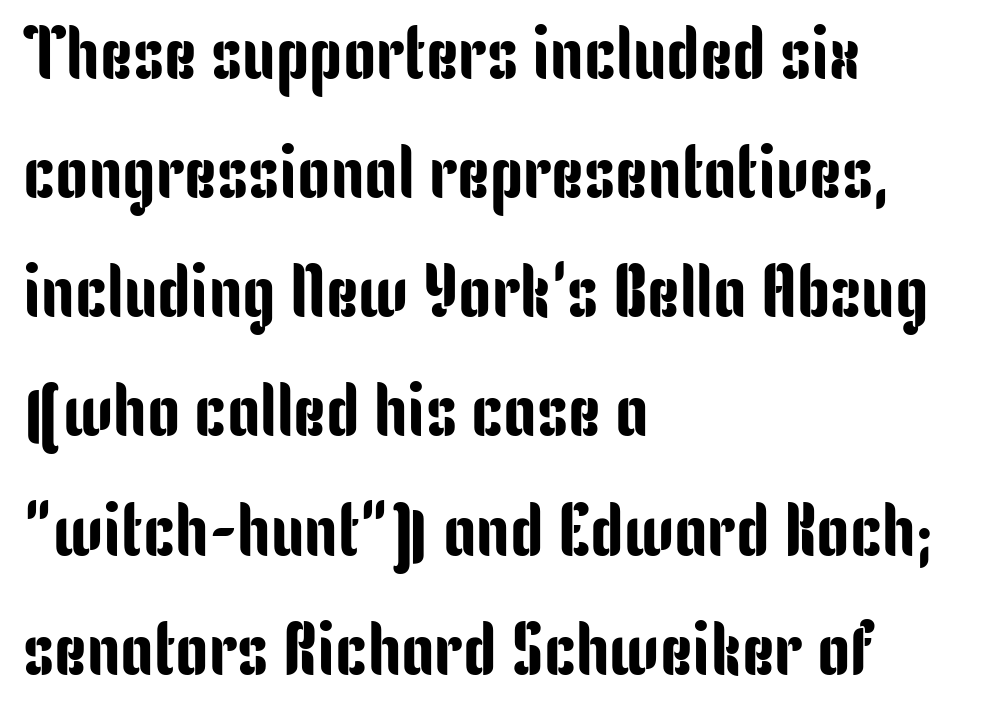
The image shows 74 px condensed sans-serif type, upright; set left-aligned, normal line spacing (1.61x), normal letter spacing, not underlined; low stroke contrast and a medium x-height.
